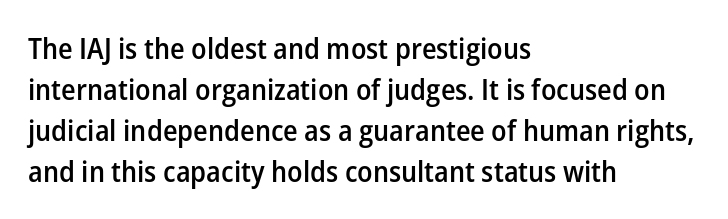
A bit beefed up — I'd call it semibold rather than bold. Characters follow at the spacing the type designer built in. Font category for this specimen: sans-serif. Each row of text sits above clean, open space. Tall strokes in this sample are plumb rather than angled. The designer left line spacing at the default.
